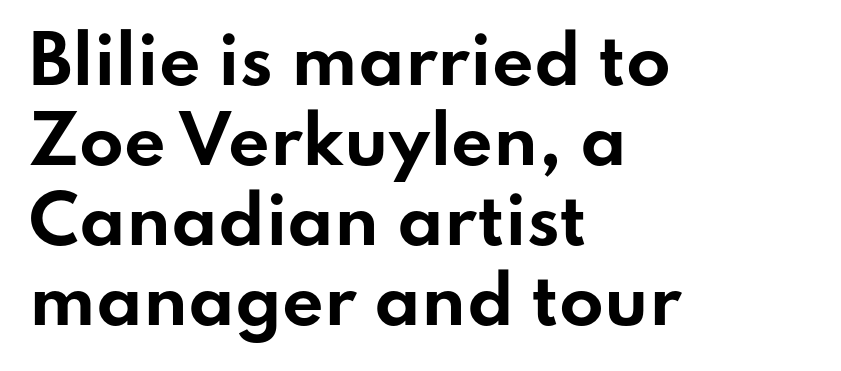
{"serif": "no", "italic": "no", "bold": "yes", "weight": "bold", "width": "wide", "stroke_contrast": "low", "x_height": "small", "monospaced": "no", "underline": "no", "align": "left", "line_spacing_ratio": 1.23, "letter_spacing": "normal", "letter_spacing_em": 0.0, "glyph_px": 65}
